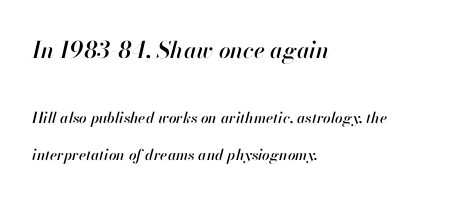
{"italic": "yes", "lean": "right", "slant_degrees": 13, "underline": "no", "align": "left", "line_spacing": "loose", "line_spacing_ratio": 2.43, "letter_spacing": "normal", "letter_spacing_em": 0.0, "larger_block": "first", "size_ratio": 1.53, "glyph_px": 23}
